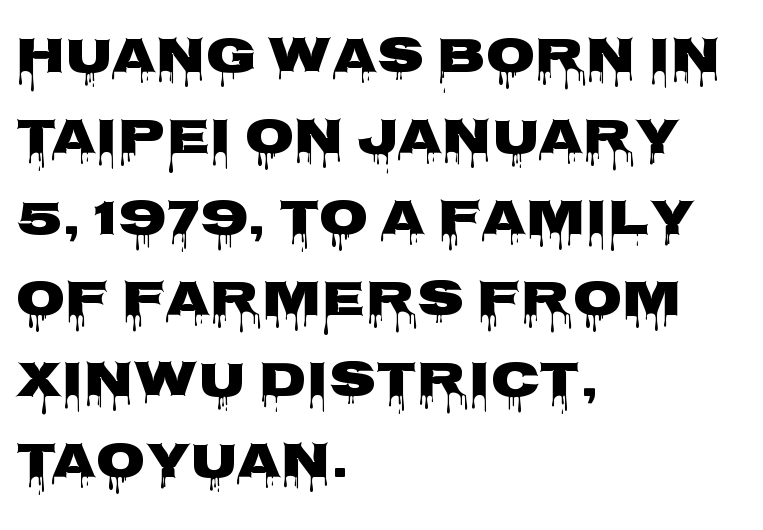
The image shows 51 px heavy, wide sans-serif type, upright; set left-aligned, normal line spacing (1.59x), normal letter spacing, not underlined; low stroke contrast and a large x-height.
